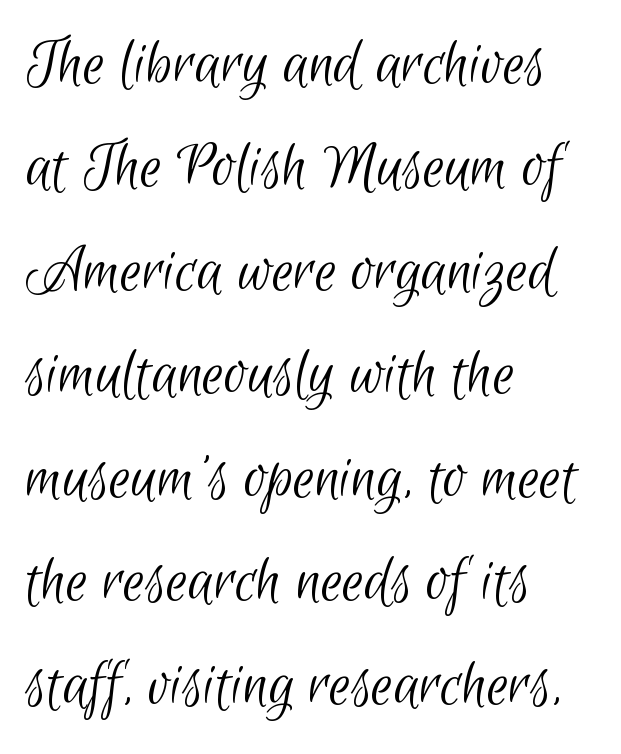
The image shows 69 px light, condensed sans-serif type; set left-aligned, normal line spacing (1.5x), normal letter spacing, not underlined; low stroke contrast and a small x-height.
